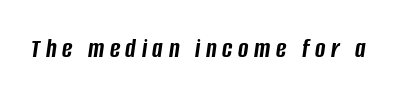
Q: Is the text bold? A: Yes.
Q: Is the text italic (slanted)? A: Yes, it leans right by about 8 degrees.
Q: Is the text underlined? A: No.
Q: Is the spacing between letters normal or unusually wide? A: Unusually wide.
Q: Width (condensed, normal, or wide)? A: Condensed.
Q: Stroke contrast? A: Low.
Q: x-height? A: Large.
Q: Monospaced? A: No.
